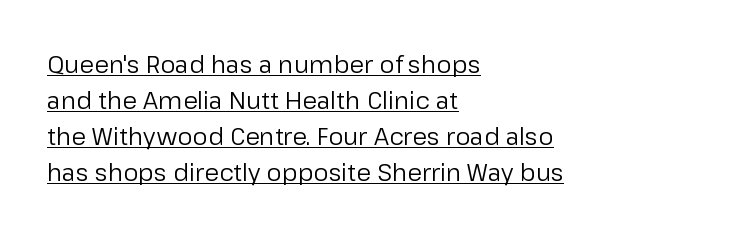
What stands out about the letter spacing? Nothing — it is the standard amount. Every word sits above its own underline. Weight: in the light-to-regular range. Every stem runs plumb, perpendicular to the baseline. Horizontal alignment here is leftward, the default for most running prose.
